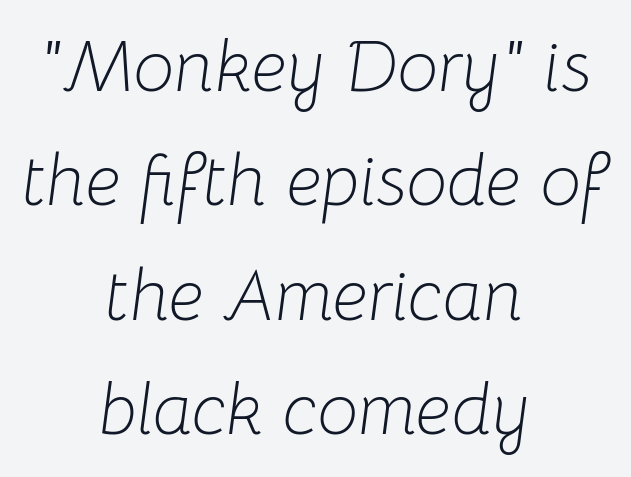
Rendered with sloped, italic letterforms. The line-height multiplier appears to be the usual default. These lines stack symmetrically, like a column narrowing and widening about its center. The string is rendered with underlining switched off. Heaviness? Minimal to ordinary, like unemphasized prose. These lines keep a tight, regular rhythm from letter to letter.
